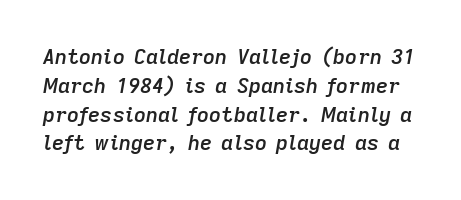
This sample uses an oblique cut, with every glyph tilted off the vertical. Normally led — the rows are evenly, conventionally spaced. Notice the strokes are somewhat thickened but not fully heavy: this is a semibold. The space beneath each line is pristine and unruled.
